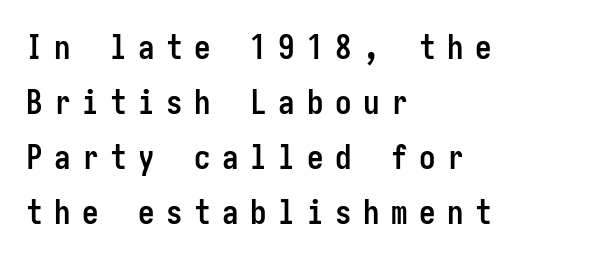
Q: Is the text bold? A: Yes.
Q: Is the text italic (slanted)? A: No, it is upright.
Q: Is the typeface a serif or a sans-serif typeface? A: Sans-serif.
Q: Is the text underlined? A: No.
Q: How is the paragraph aligned? A: Left-aligned.
Q: Is the spacing between letters normal or unusually wide? A: Unusually wide.
Q: Is the spacing between lines tight, normal or loose? A: Normal.
Q: Width (condensed, normal, or wide)? A: Condensed.
Q: Stroke contrast? A: Low.
Q: x-height? A: Medium.
